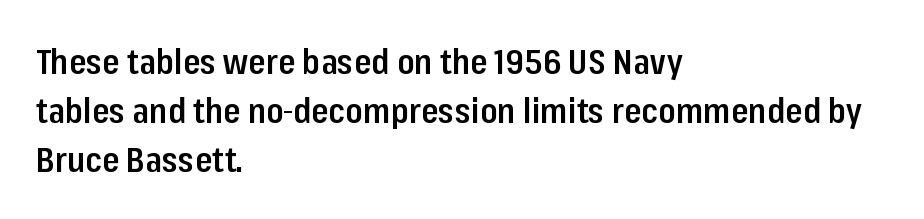
The image shows 35 px semibold, condensed sans-serif type, upright; set left-aligned, normal line spacing (1.4x), normal letter spacing, not underlined; low stroke contrast and a medium x-height.
